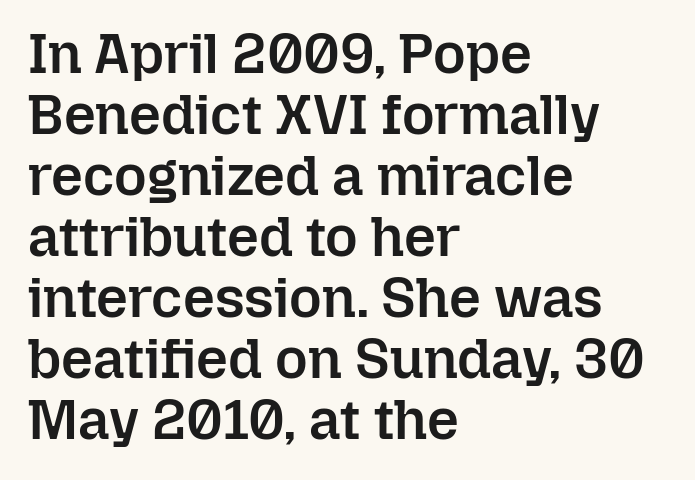
The image shows 56 px semibold type, upright; set left-aligned, tight line spacing (1.09x), normal letter spacing, not underlined; low stroke contrast and a medium x-height.
